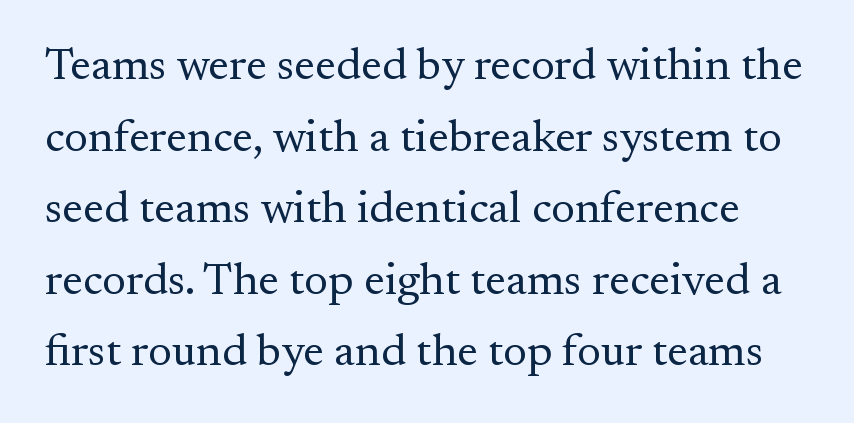
The image shows 45 px regular-weight serif type, upright; set normal line spacing (1.59x), normal letter spacing, not underlined; medium stroke contrast and a small x-height.
